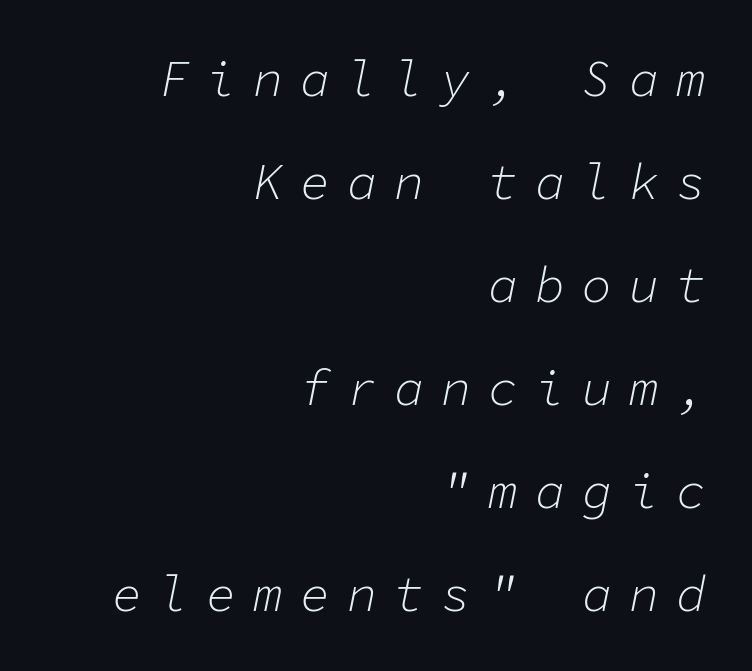
{"italic": "yes", "lean": "right", "slant_degrees": 11, "bold": "no", "weight": "light", "width": "normal", "stroke_contrast": "low", "x_height": "medium", "monospaced": "yes", "underline": "no", "align": "right", "line_spacing": "loose", "line_spacing_ratio": 2.06, "letter_spacing": "wide", "letter_spacing_em": 0.34, "glyph_px": 50}
